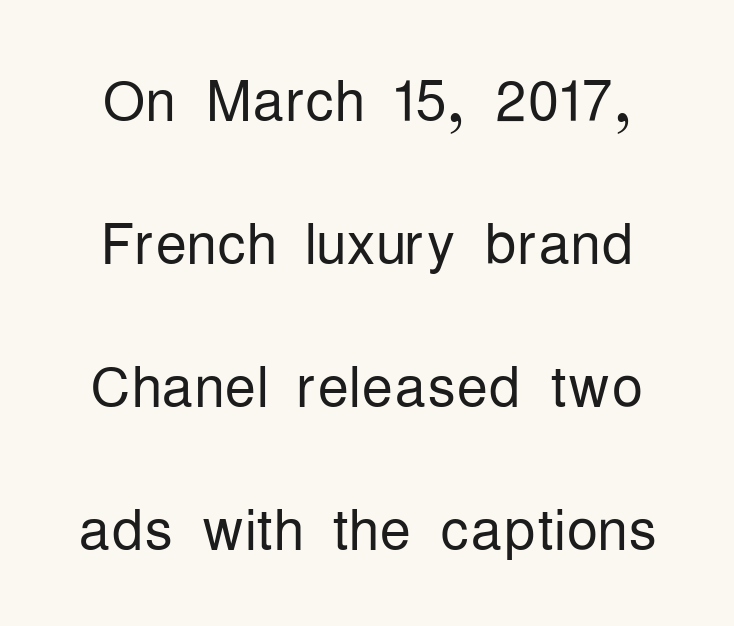
{"serif": "no", "italic": "no", "bold": "no", "weight": "light", "width": "condensed", "stroke_contrast": "low", "x_height": "medium", "monospaced": "no", "underline": "no", "align": "center", "line_spacing_ratio": 1.81, "letter_spacing": "normal", "letter_spacing_em": 0.0, "glyph_px": 79}
